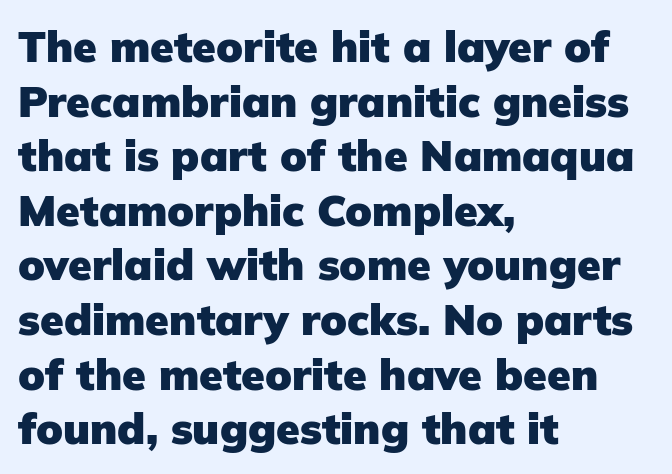
{"serif": "no", "italic": "no", "bold": "yes", "weight": "heavy", "width": "normal", "stroke_contrast": "low", "x_height": "medium", "monospaced": "no", "underline": "no", "align": "left", "line_spacing": "normal", "line_spacing_ratio": 1.27, "letter_spacing": "normal", "letter_spacing_em": 0.0, "glyph_px": 43}
